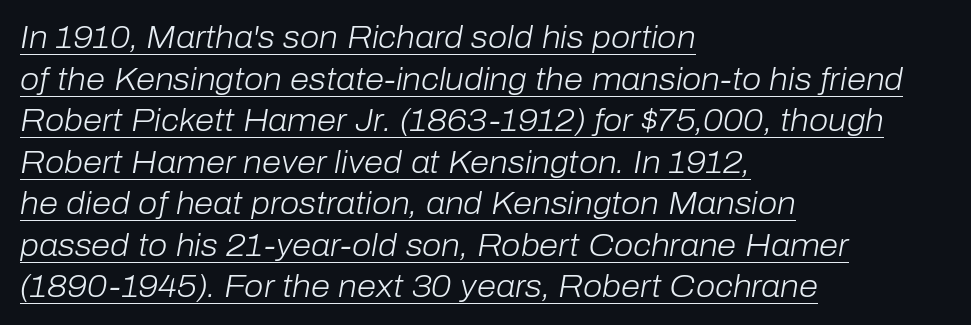
The image shows 31 px light type, italic (leaning right); set left-aligned, normal line spacing (1.34x), normal letter spacing, underlined; low stroke contrast and a medium x-height.
